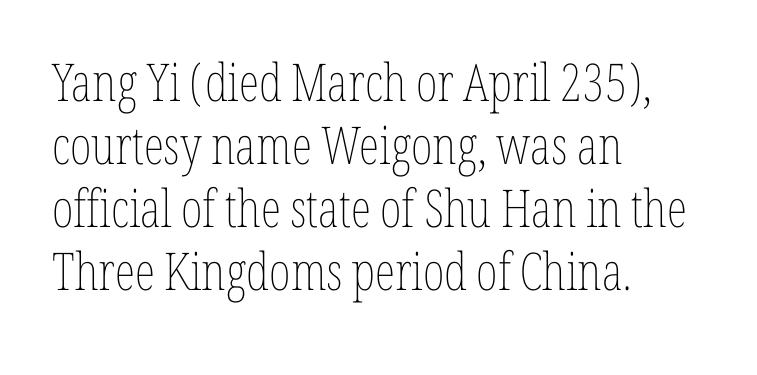
Check under the words: just untouched page. Look at the tracking — it's just the regular setting, nothing added. Each line starts at the same left margin while the right side varies. This reads as an unemphasized weight, regular at the heaviest. Proportional: the letters do not fall into vertical columns. Posture: vertical.
